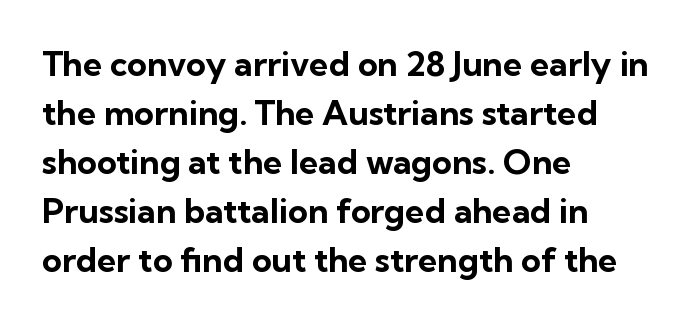
The image shows 34 px bold sans-serif type, upright; set left-aligned, normal line spacing (1.44x), normal letter spacing, not underlined; low stroke contrast and a medium x-height.
